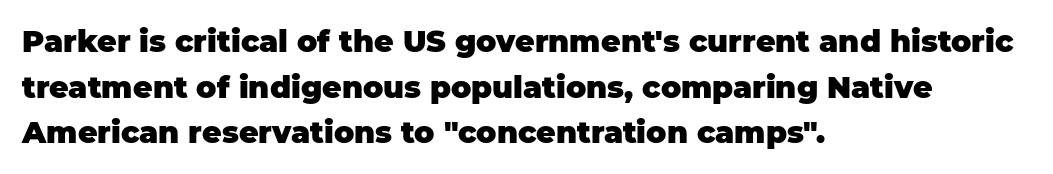
{"serif": "no", "italic": "no", "bold": "yes", "weight": "heavy", "width": "normal", "stroke_contrast": "low", "x_height": "large", "monospaced": "no", "underline": "no", "align": "left", "line_spacing": "normal", "line_spacing_ratio": 1.52, "letter_spacing": "normal", "letter_spacing_em": 0.0, "glyph_px": 30}
